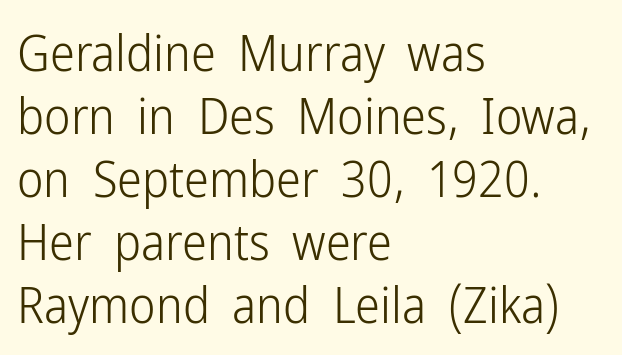
Q: Is the text bold? A: No.
Q: Is the text italic (slanted)? A: No, it is upright.
Q: Is the typeface a serif or a sans-serif typeface? A: Sans-serif.
Q: Is the text underlined? A: No.
Q: How is the paragraph aligned? A: Left-aligned.
Q: Is the spacing between letters normal or unusually wide? A: Normal.
Q: Is the spacing between lines tight, normal or loose? A: Normal.
Q: Width (condensed, normal, or wide)? A: Condensed.
Q: Stroke contrast? A: Low.
Q: x-height? A: Medium.
Q: Monospaced? A: No.
